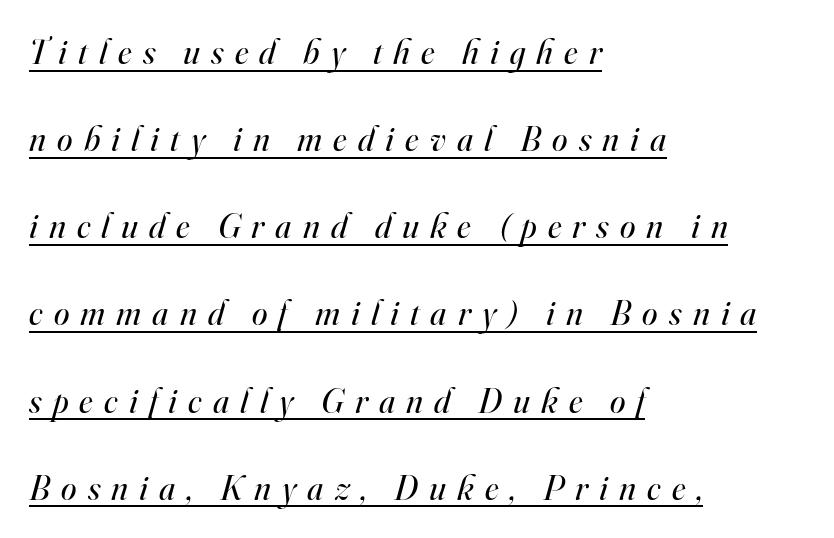
Underlining? Definitely there. Think of a printed novel: that variable character pitch is what you see here. Every row of glyphs begins at an identical x-position on the left. In terms of posture, this sample is oblique. Observe the wide spacing: letters keep a clear distance from each other.
